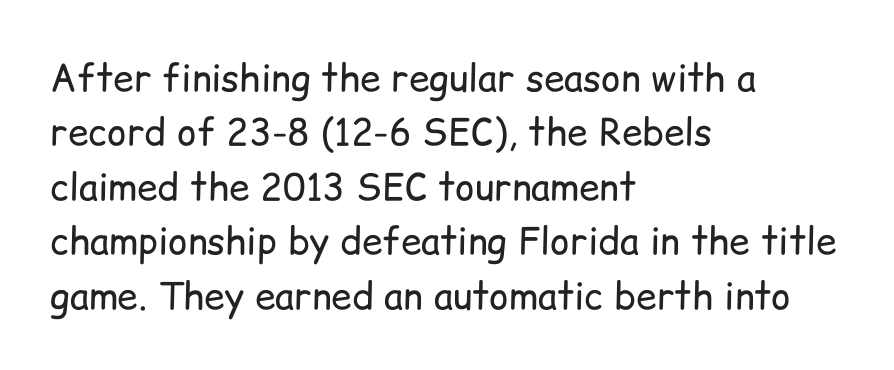
Q: Is the text bold? A: No.
Q: Is the text italic (slanted)? A: No, it is upright.
Q: Is the typeface a serif or a sans-serif typeface? A: Sans-serif.
Q: Is the text underlined? A: No.
Q: How is the paragraph aligned? A: Left-aligned.
Q: Is the spacing between letters normal or unusually wide? A: Normal.
Q: Is the spacing between lines tight, normal or loose? A: Normal.
Q: Width (condensed, normal, or wide)? A: Normal.
Q: Stroke contrast? A: Low.
Q: x-height? A: Medium.
Q: Monospaced? A: No.
